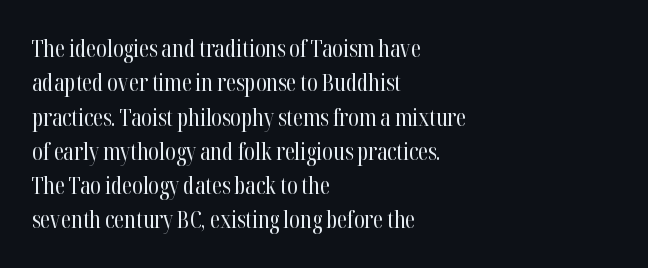
The image shows 23 px text type, upright; set left-aligned, normal line spacing (1.49x), normal letter spacing, not underlined.
